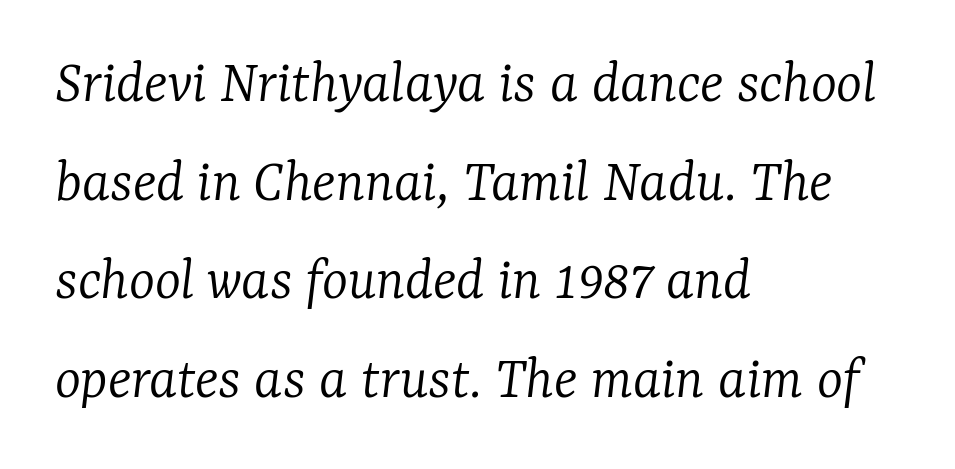
The image shows 62 px light serif type, italic (leaning right); set left-aligned, normal line spacing (1.59x), normal letter spacing, not underlined; low stroke contrast and a medium x-height.
